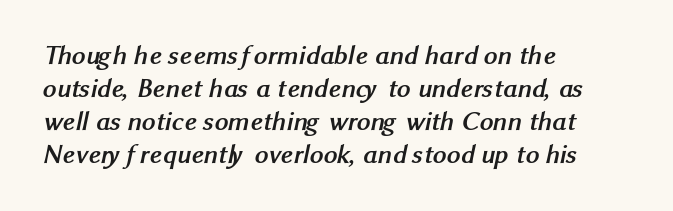
{"bold": "yes", "underline": "no", "align": "left", "line_spacing_ratio": 1.22, "letter_spacing": "normal", "letter_spacing_em": 0.0, "glyph_px": 27}
